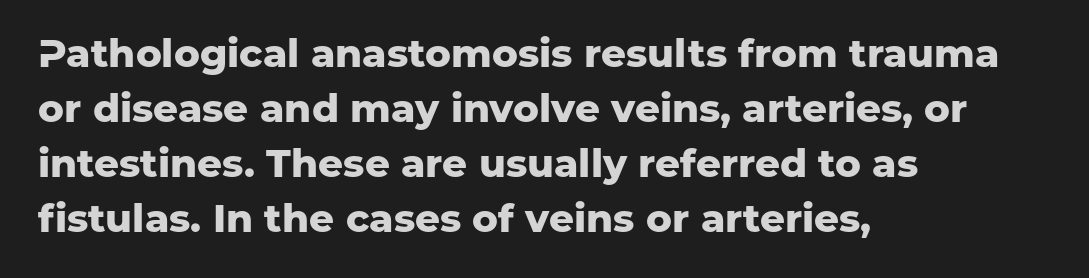
Classification — sans serif. Inter-character spacing is left at the font's built-in metrics. Plain, unruled lines of type. Typeset ragged right — the left edge is the straight one.
